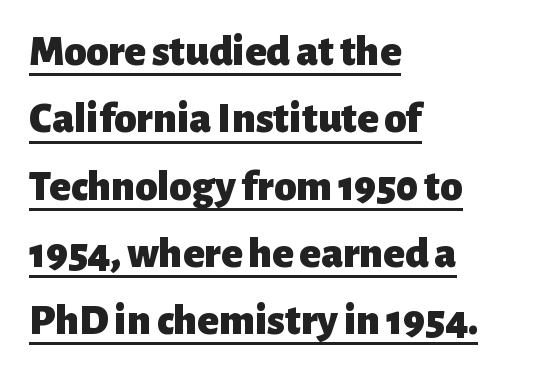
Q: Is the text bold? A: Yes.
Q: Is the text italic (slanted)? A: No, it is upright.
Q: Is the typeface a serif or a sans-serif typeface? A: Sans-serif.
Q: Is the text underlined? A: Yes.
Q: How is the paragraph aligned? A: Left-aligned.
Q: Is the spacing between letters normal or unusually wide? A: Normal.
Q: Is the spacing between lines tight, normal or loose? A: Normal.
Q: Width (condensed, normal, or wide)? A: Normal.
Q: Stroke contrast? A: Low.
Q: x-height? A: Medium.
Q: Monospaced? A: No.
